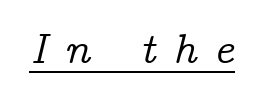
Q: Is the text italic (slanted)? A: Yes, it leans right by about 14 degrees.
Q: Is the typeface a serif or a sans-serif typeface? A: Serif.
Q: Is the text underlined? A: Yes.
Q: Is the spacing between letters normal or unusually wide? A: Unusually wide.
Q: Width (condensed, normal, or wide)? A: Normal.
Q: Stroke contrast? A: Low.
Q: x-height? A: Medium.
Q: Monospaced? A: No.
